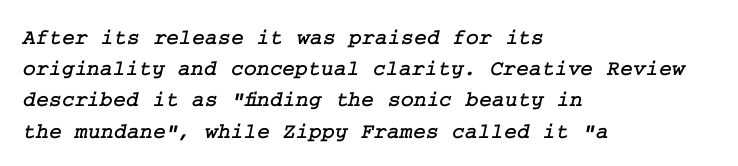
Check the space under the baseline: it is left empty. The rag falls on the right side of this text block. The passage shown has conventional tracking throughout. Each new line begins a customary step beneath the previous one.
